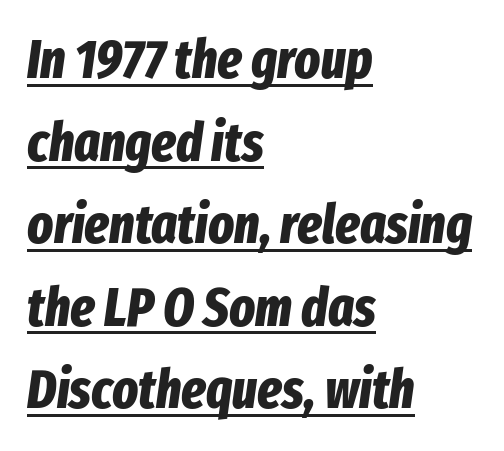
The lettering tilts uniformly, giving the passage an italic look. The rendering uses natural spacing where letterforms have individual widths. Each new line begins a customary step beneath the previous one. There is no visible air inserted between adjacent glyphs. The glyphs have the mass of a bold cut.
